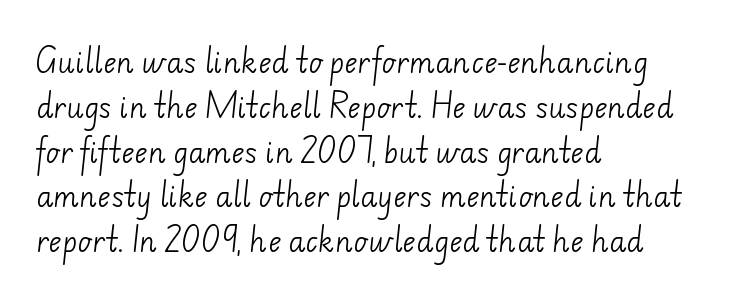
The image shows 28 px light sans-serif type; set left-aligned, normal line spacing (1.6x), normal letter spacing, not underlined; low stroke contrast and a small x-height.
